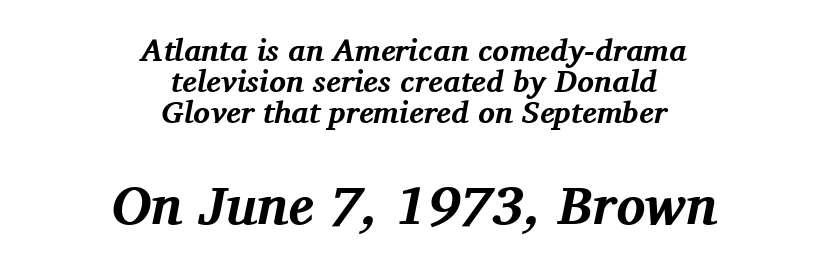
{"serif": "yes", "italic": "yes", "lean": "right", "slant_degrees": 11, "bold": "yes", "weight": "bold", "width": "normal", "stroke_contrast": "medium", "x_height": "medium", "monospaced": "no", "underline": "no", "align": "center", "line_spacing": "tight", "line_spacing_ratio": 1.0, "letter_spacing": "normal", "letter_spacing_em": 0.0, "larger_block": "second", "size_ratio": 1.74, "glyph_px": 54}
